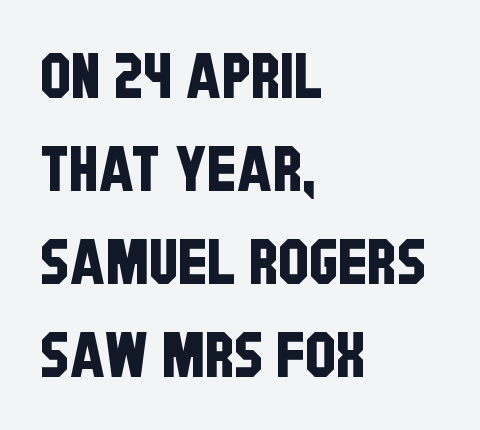
The image shows 62 px condensed sans-serif type; set left-aligned, normal line spacing (1.5x), normal letter spacing, not underlined; low stroke contrast and a large x-height.
